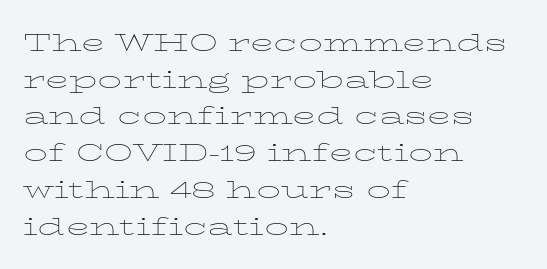
{"italic": "no", "bold": "no", "underline": "no", "align": "left", "line_spacing": "normal", "line_spacing_ratio": 1.53, "letter_spacing": "normal", "letter_spacing_em": 0.0, "glyph_px": 24}
